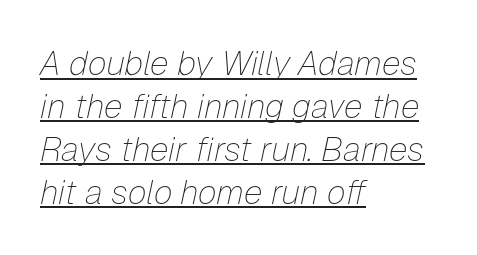
The image shows 34 px thin type, italic (leaning right); set left-aligned, normal line spacing (1.26x), normal letter spacing, underlined; low stroke contrast and a medium x-height.
